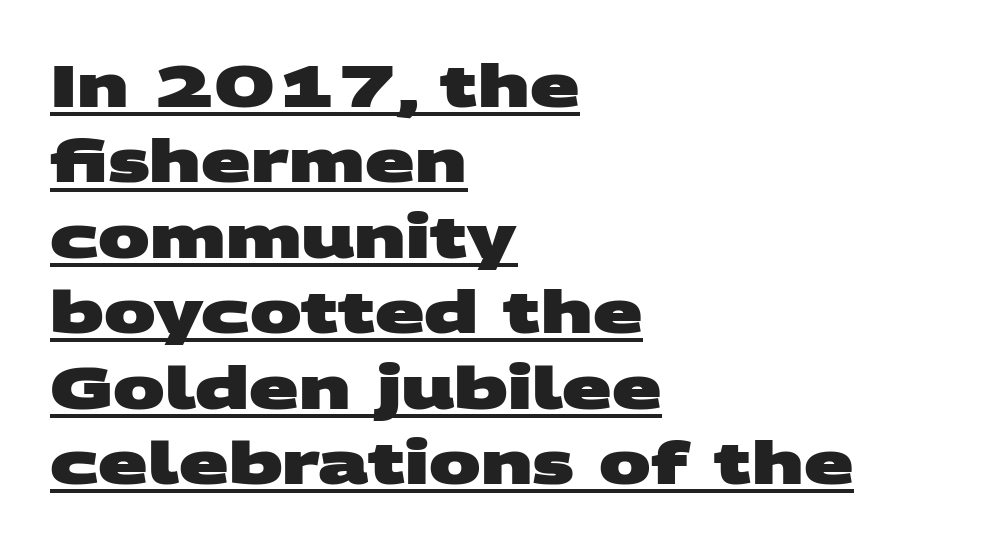
Q: Is the text bold? A: Yes.
Q: Is the typeface a serif or a sans-serif typeface? A: Sans-serif.
Q: Is the text underlined? A: Yes.
Q: How is the paragraph aligned? A: Left-aligned.
Q: Is the spacing between letters normal or unusually wide? A: Normal.
Q: Is the spacing between lines tight, normal or loose? A: Normal.
Q: Width (condensed, normal, or wide)? A: Wide.
Q: Stroke contrast? A: Medium.
Q: x-height? A: Large.
Q: Monospaced? A: No.
